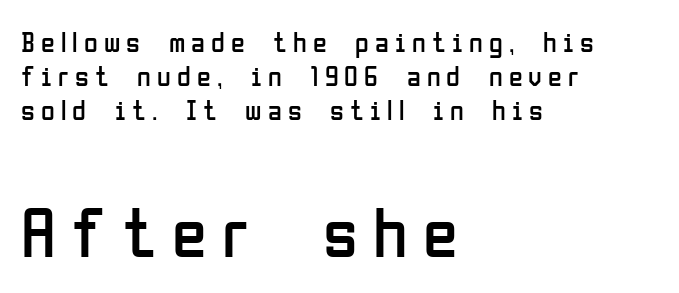
Q: Is the text bold? A: No.
Q: Is the text italic (slanted)? A: No, it is upright.
Q: Is the typeface a serif or a sans-serif typeface? A: Sans-serif.
Q: Is the text underlined? A: No.
Q: How is the paragraph aligned? A: Left-aligned.
Q: Is the spacing between letters normal or unusually wide? A: Unusually wide.
Q: Which block of text is set in a larger size, the first (top) or the second (bottom)? A: The second (bottom) one.
Q: Width (condensed, normal, or wide)? A: Condensed.
Q: Stroke contrast? A: Low.
Q: x-height? A: Medium.
Q: Monospaced? A: No.
